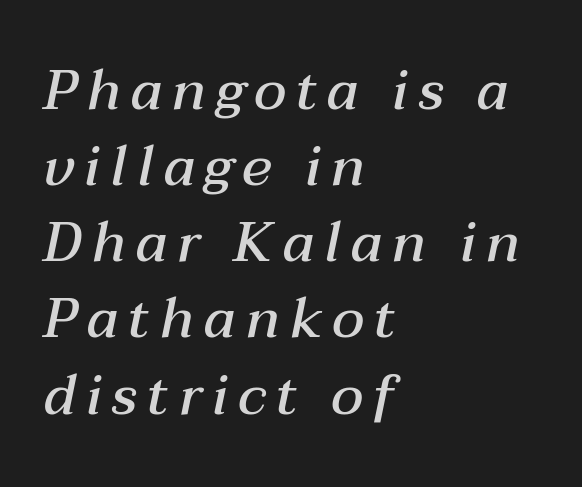
Students, observe: this is what conventionally led text looks like. Here the designer chose a conventional face with non-uniform glyph widths. Decoration check: the copy has no underline. Emphasis by weight is partial: semibold. A student would call this left alignment; a typographer would say flush left, rag right. These lines were composed using italics.
